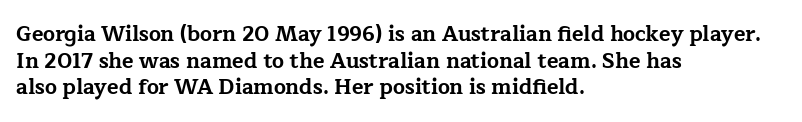
Q: Is the text bold? A: Yes.
Q: Is the text italic (slanted)? A: No, it is upright.
Q: Is the text underlined? A: No.
Q: How is the paragraph aligned? A: Left-aligned.
Q: Is the spacing between letters normal or unusually wide? A: Normal.
Q: Is the spacing between lines tight, normal or loose? A: Normal.
